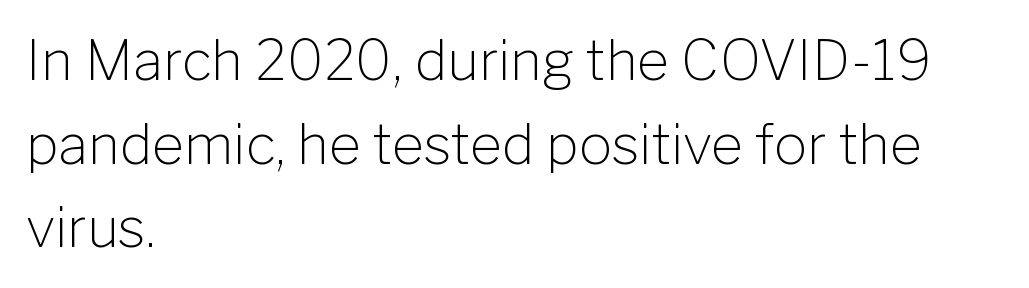
{"serif": "no", "italic": "no", "bold": "no", "weight": "light", "width": "normal", "stroke_contrast": "low", "x_height": "medium", "monospaced": "no", "underline": "no", "align": "left", "line_spacing": "normal", "line_spacing_ratio": 1.52, "letter_spacing": "normal", "letter_spacing_em": 0.0, "glyph_px": 55}
